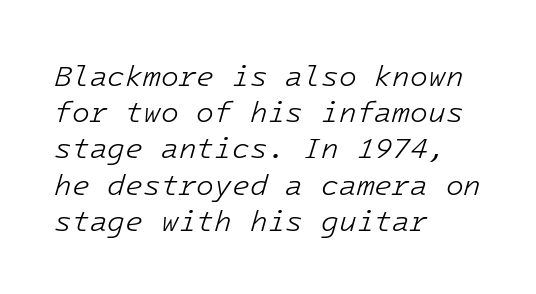
{"italic": "yes", "lean": "right", "slant_degrees": 16, "bold": "no", "weight": "light", "width": "normal", "stroke_contrast": "low", "x_height": "medium", "underline": "no", "align": "left", "line_spacing": "normal", "line_spacing_ratio": 1.25, "letter_spacing": "normal", "letter_spacing_em": 0.0, "glyph_px": 29}
